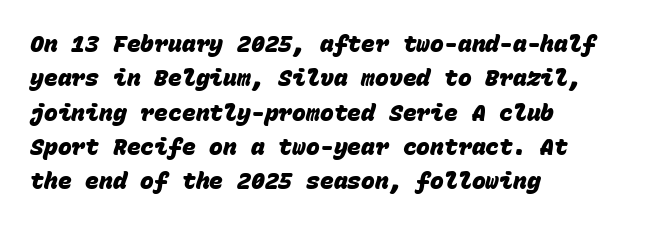
Q: Is the text bold? A: Yes.
Q: Is the text underlined? A: No.
Q: How is the paragraph aligned? A: Left-aligned.
Q: Is the spacing between letters normal or unusually wide? A: Normal.
Q: Is the spacing between lines tight, normal or loose? A: Normal.
